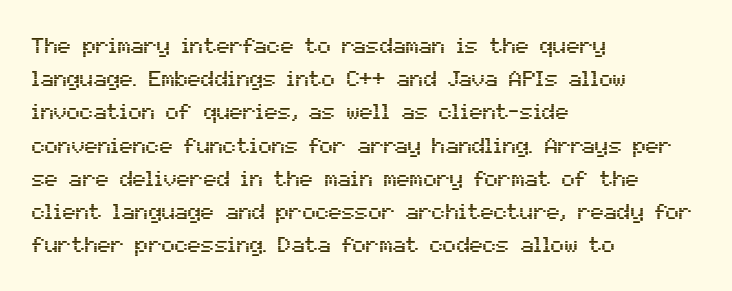
Q: Is the text italic (slanted)? A: No, it is upright.
Q: Is the text underlined? A: No.
Q: How is the paragraph aligned? A: Left-aligned.
Q: Is the spacing between letters normal or unusually wide? A: Normal.
Q: Is the spacing between lines tight, normal or loose? A: Normal.
